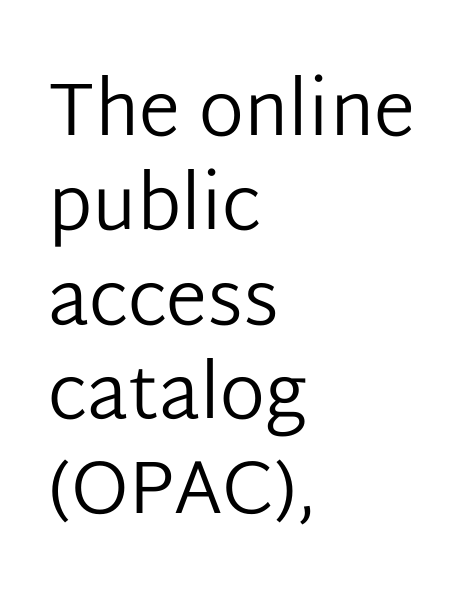
{"serif": "no", "italic": "no", "bold": "no", "weight": "regular", "width": "normal", "stroke_contrast": "low", "x_height": "medium", "monospaced": "no", "underline": "no", "align": "left", "line_spacing": "normal", "line_spacing_ratio": 1.26, "letter_spacing": "normal", "letter_spacing_em": 0.0, "glyph_px": 75}
